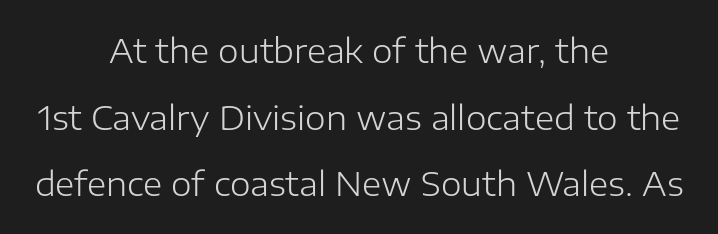
{"serif": "no", "italic": "no", "bold": "no", "weight": "light", "width": "normal", "stroke_contrast": "low", "x_height": "medium", "monospaced": "no", "underline": "no", "align": "center", "line_spacing": "loose", "line_spacing_ratio": 2.02, "letter_spacing": "normal", "letter_spacing_em": 0.0, "glyph_px": 33}
